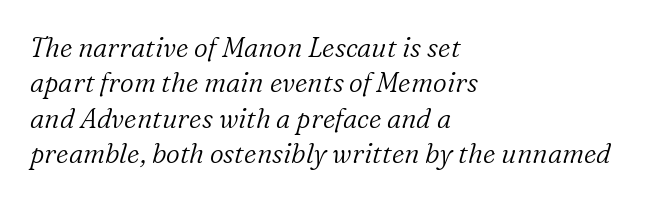
{"italic": "yes", "lean": "right", "slant_degrees": 16, "bold": "no", "underline": "no", "align": "left", "line_spacing": "normal", "line_spacing_ratio": 1.31, "letter_spacing": "normal", "letter_spacing_em": 0.0, "glyph_px": 27}
